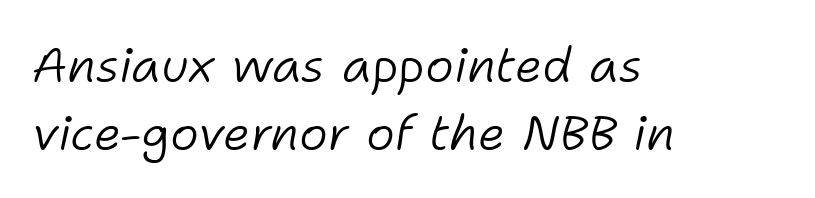
{"italic": "yes", "lean": "right", "slant_degrees": 11, "bold": "no", "weight": "light", "width": "normal", "stroke_contrast": "low", "x_height": "medium", "monospaced": "no", "underline": "no", "align": "left", "line_spacing": "normal", "line_spacing_ratio": 1.38, "letter_spacing": "normal", "letter_spacing_em": 0.0, "glyph_px": 49}
